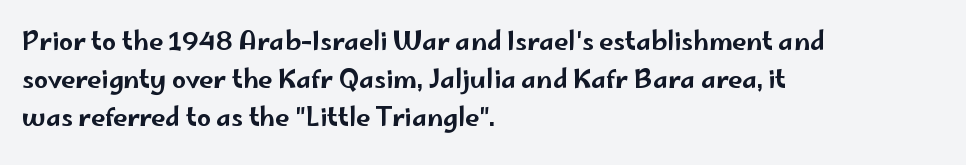
Descenders hang freely into open space. Teacher's note: observe the even left margin — that is flush-left alignment. The vertical gap from one line to the next is medium. If you drew a line through each stem, it would be perfectly vertical. The letters sit at their default tracking, neither squeezed nor spread.
